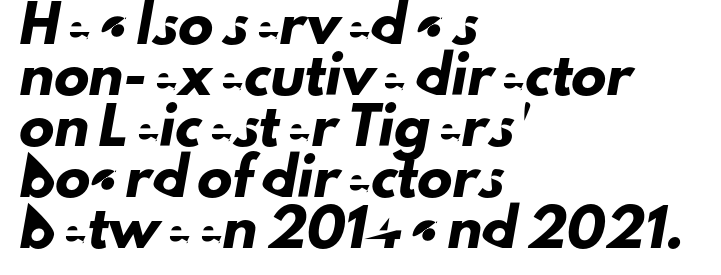
Q: Is the typeface a serif or a sans-serif typeface? A: Sans-serif.
Q: Is the text underlined? A: No.
Q: How is the paragraph aligned? A: Left-aligned.
Q: Is the spacing between letters normal or unusually wide? A: Normal.
Q: Is the spacing between lines tight, normal or loose? A: Normal.
Q: Width (condensed, normal, or wide)? A: Normal.
Q: Stroke contrast? A: Low.
Q: x-height? A: Small.
Q: Monospaced? A: No.
